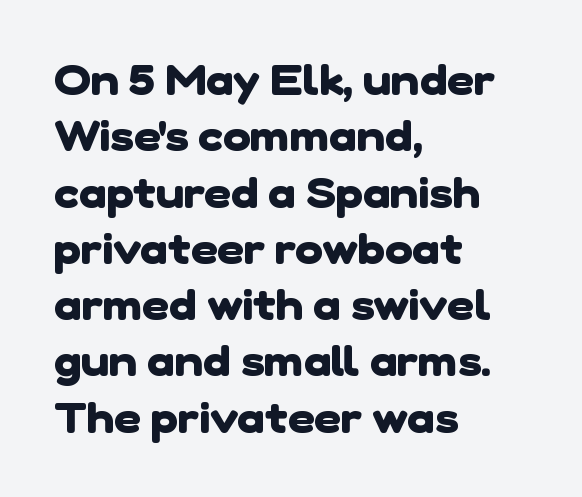
Q: Is the text bold? A: Yes.
Q: Is the typeface a serif or a sans-serif typeface? A: Sans-serif.
Q: Is the text underlined? A: No.
Q: How is the paragraph aligned? A: Left-aligned.
Q: Is the spacing between letters normal or unusually wide? A: Normal.
Q: Is the spacing between lines tight, normal or loose? A: Normal.
Q: Width (condensed, normal, or wide)? A: Normal.
Q: Stroke contrast? A: Low.
Q: x-height? A: Medium.
Q: Monospaced? A: No.
